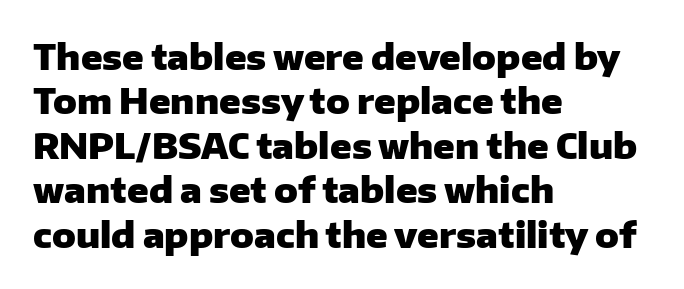
The image shows 35 px heavy sans-serif type, upright; set left-aligned, normal line spacing (1.27x), normal letter spacing, not underlined; low stroke contrast and a medium x-height.
